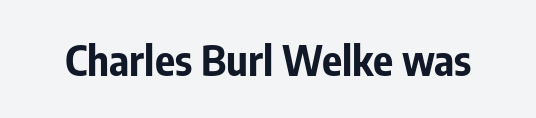
{"serif": "no", "italic": "no", "bold": "yes", "weight": "bold", "width": "condensed", "stroke_contrast": "low", "x_height": "medium", "monospaced": "no", "underline": "no", "letter_spacing": "normal", "letter_spacing_em": 0.0, "glyph_px": 42}
